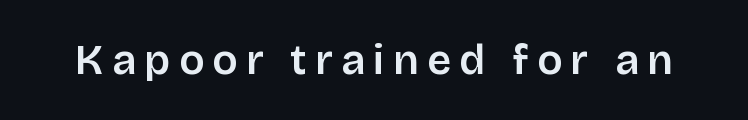
The face used here is a sans, in the tradition of grotesques and geometrics. Nobody drew a line under any word here. Honestly, the letter spacing is so wide it's the main thing you notice. Vertical strokes here are truly vertical. Looks like regular typesetting: each glyph gets only the width it needs.
